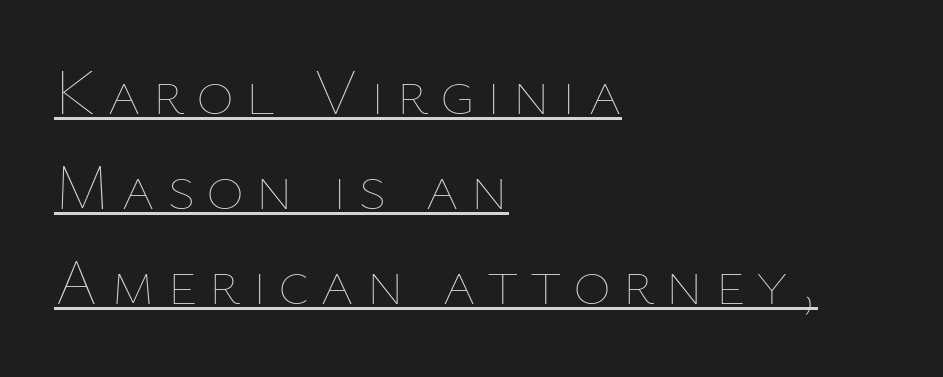
Q: Is the text bold? A: No.
Q: Is the text italic (slanted)? A: No, it is upright.
Q: Is the text underlined? A: Yes.
Q: How is the paragraph aligned? A: Left-aligned.
Q: Is the spacing between lines tight, normal or loose? A: Normal.
Q: Width (condensed, normal, or wide)? A: Normal.
Q: Stroke contrast? A: Low.
Q: x-height? A: Medium.
Q: Monospaced? A: No.
